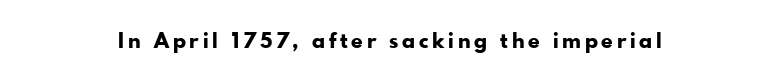
Q: Is the text bold? A: Yes.
Q: Is the text italic (slanted)? A: No, it is upright.
Q: Is the text underlined? A: No.
